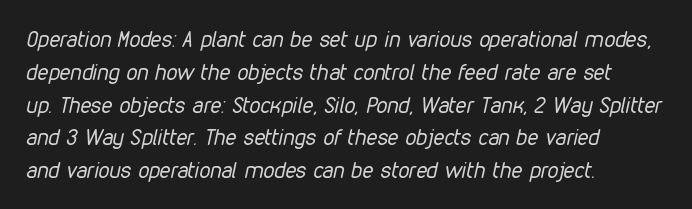
{"italic": "yes", "lean": "right", "slant_degrees": 12, "bold": "no", "underline": "no", "align": "left", "line_spacing": "normal", "line_spacing_ratio": 1.49, "letter_spacing": "normal", "letter_spacing_em": 0.0, "glyph_px": 22}
